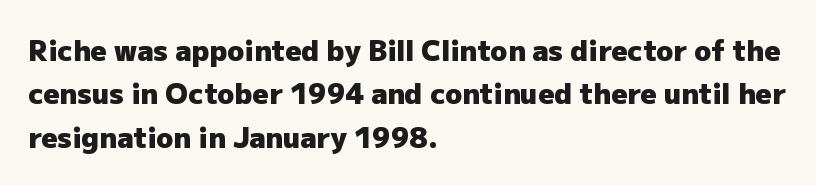
Q: Is the text bold? A: Yes.
Q: Is the text italic (slanted)? A: No, it is upright.
Q: Is the typeface a serif or a sans-serif typeface? A: Sans-serif.
Q: Is the text underlined? A: No.
Q: How is the paragraph aligned? A: Left-aligned.
Q: Is the spacing between letters normal or unusually wide? A: Normal.
Q: Is the spacing between lines tight, normal or loose? A: Normal.
Q: Width (condensed, normal, or wide)? A: Normal.
Q: Stroke contrast? A: Low.
Q: x-height? A: Medium.
Q: Monospaced? A: No.
